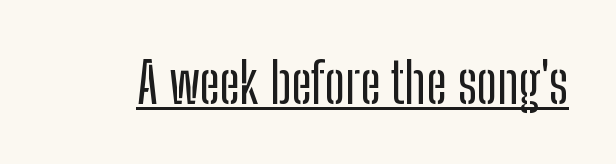
The image shows 56 px condensed sans-serif type, upright; set normal letter spacing, underlined; low stroke contrast and a medium x-height.
